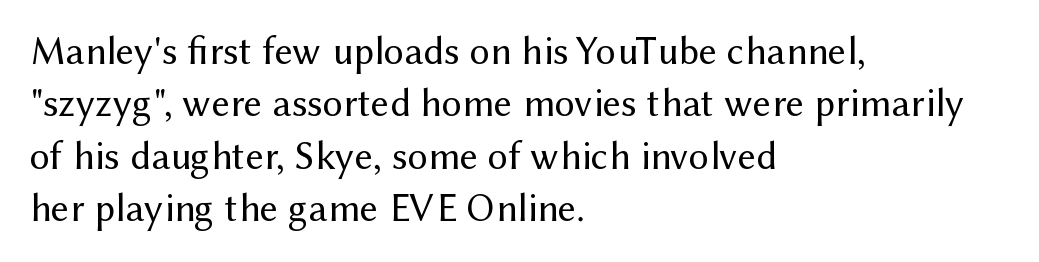
{"serif": "no", "italic": "no", "bold": "no", "weight": "regular", "width": "normal", "stroke_contrast": "medium", "x_height": "medium", "monospaced": "no", "underline": "no", "align": "left", "line_spacing": "normal", "line_spacing_ratio": 1.31, "letter_spacing": "normal", "letter_spacing_em": 0.0, "glyph_px": 40}
